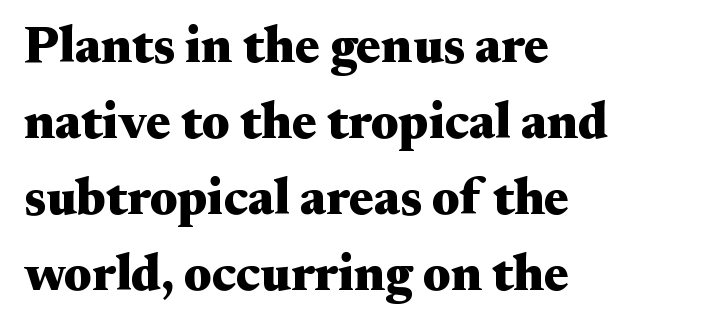
{"serif": "yes", "italic": "no", "bold": "yes", "weight": "heavy", "width": "wide", "stroke_contrast": "medium", "x_height": "small", "monospaced": "no", "underline": "no", "align": "left", "line_spacing": "normal", "line_spacing_ratio": 1.49, "letter_spacing": "normal", "letter_spacing_em": 0.0, "glyph_px": 51}
